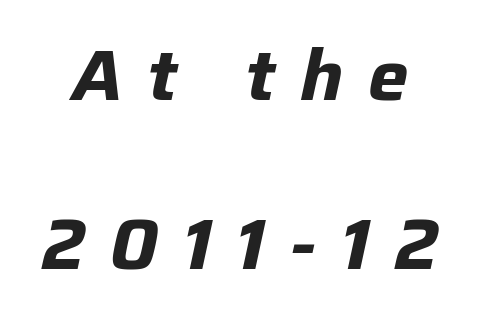
Q: Is the text bold? A: Yes.
Q: Is the text italic (slanted)? A: Yes, it leans right by about 12 degrees.
Q: Is the text underlined? A: No.
Q: Is the spacing between letters normal or unusually wide? A: Unusually wide.
Q: Is the spacing between lines tight, normal or loose? A: Loose.
Q: Width (condensed, normal, or wide)? A: Normal.
Q: Stroke contrast? A: Low.
Q: x-height? A: Medium.
Q: Monospaced? A: No.
